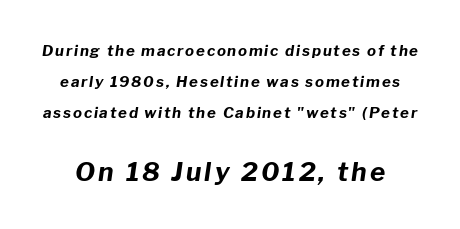
The block sitting lower on the canvas is the one with enlarged characters. The font is running at its bold setting. Underlining? Definitely not there. You could fit nearly another row in the gap between these rows. Posture: slanted.
